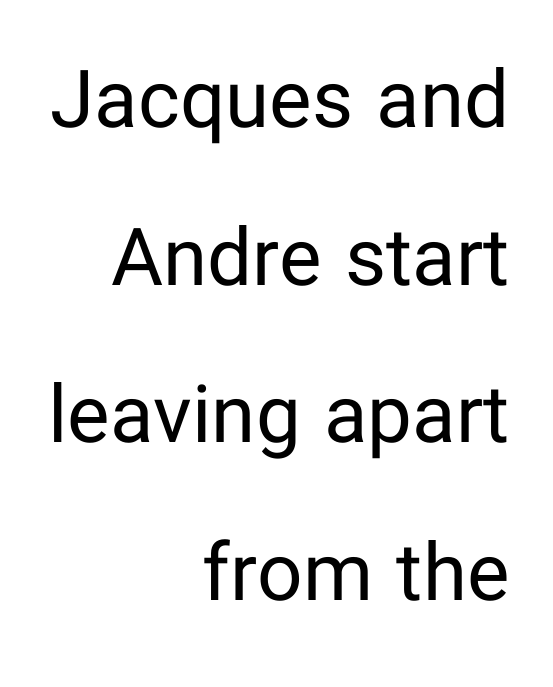
{"serif": "no", "italic": "no", "bold": "no", "weight": "regular", "width": "normal", "stroke_contrast": "low", "x_height": "medium", "monospaced": "no", "underline": "no", "align": "right", "line_spacing": "loose", "line_spacing_ratio": 1.97, "letter_spacing": "normal", "letter_spacing_em": 0.0, "glyph_px": 80}
